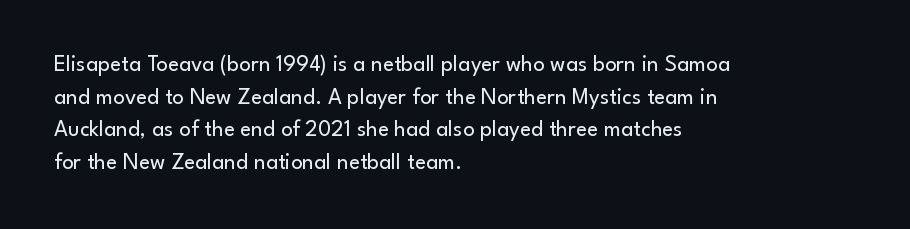
Q: Is the text bold? A: No.
Q: Is the text italic (slanted)? A: No, it is upright.
Q: Is the text underlined? A: No.
Q: How is the paragraph aligned? A: Left-aligned.
Q: Is the spacing between letters normal or unusually wide? A: Normal.
Q: Is the spacing between lines tight, normal or loose? A: Normal.
